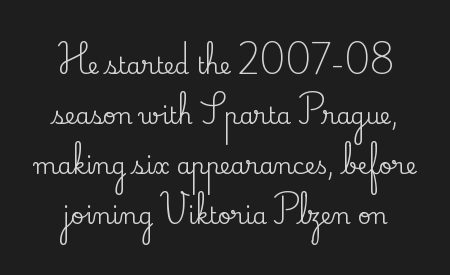
The image shows 23 px text type, upright; set loose line spacing (2.17x), normal letter spacing, not underlined.
